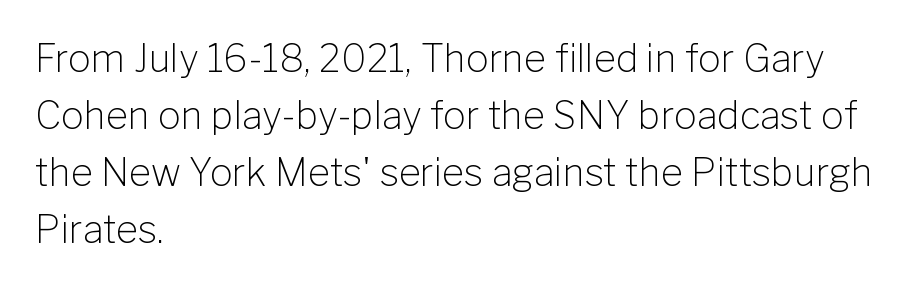
A normal amount of white space separates one row of letters from the next. The lettering holds an erect, upright posture throughout. Any mark beneath the type? The region is blank. Each word holds together tightly as a unit, with standard inter-letter gaps. Think of a printed novel: that variable character pitch is what you see here.
